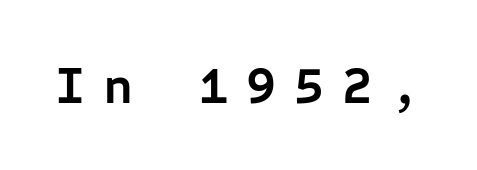
The image shows 52 px semibold sans-serif type, upright, monospaced; set unusually wide letter spacing (+0.34 em), not underlined; low stroke contrast and a medium x-height.
